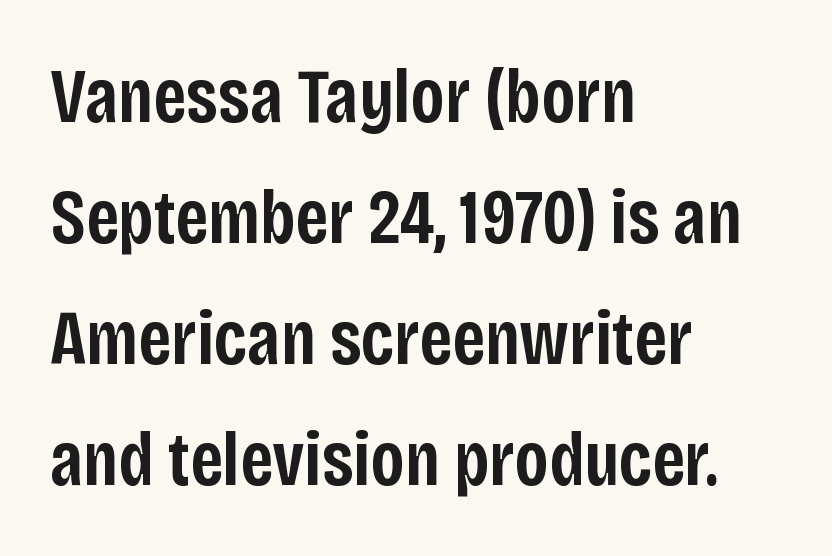
The image shows 77 px semibold, condensed sans-serif type, upright; set left-aligned, normal line spacing (1.57x), normal letter spacing, not underlined; low stroke contrast and a large x-height.
